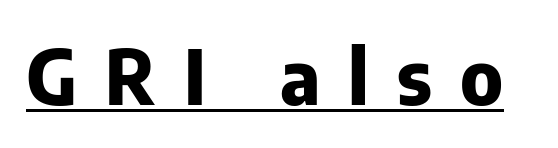
{"serif": "no", "italic": "no", "bold": "yes", "weight": "heavy", "width": "normal", "stroke_contrast": "low", "x_height": "medium", "monospaced": "no", "underline": "yes", "letter_spacing": "wide", "letter_spacing_em": 0.37, "glyph_px": 76}
